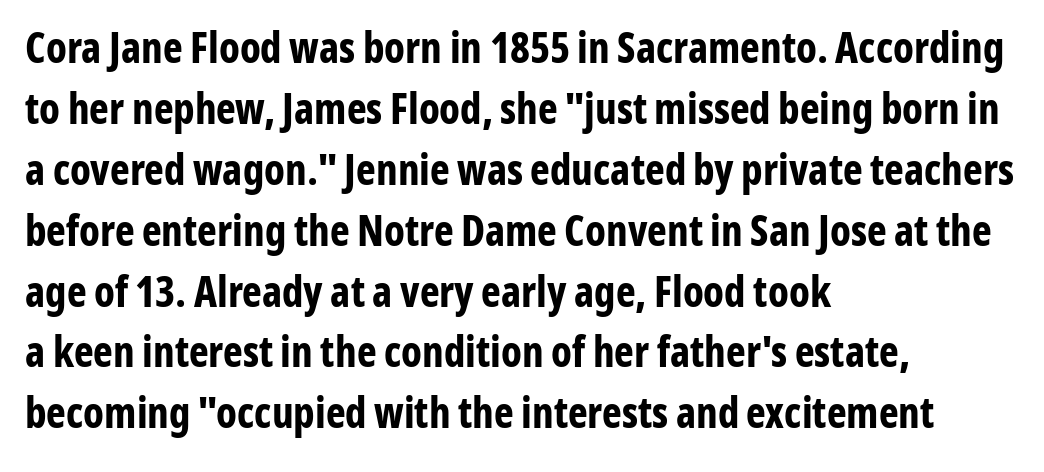
{"serif": "no", "italic": "no", "bold": "yes", "weight": "bold", "width": "condensed", "stroke_contrast": "low", "x_height": "medium", "monospaced": "no", "underline": "no", "align": "left", "line_spacing": "normal", "line_spacing_ratio": 1.45, "letter_spacing": "normal", "letter_spacing_em": 0.0, "glyph_px": 42}
